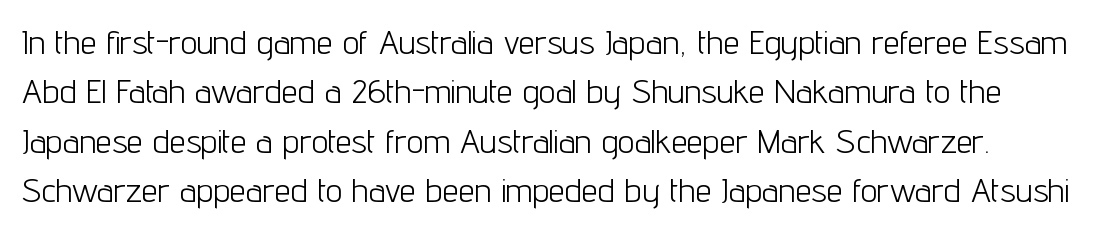
The image shows 33 px light, condensed sans-serif type, upright; set normal line spacing (1.5x), normal letter spacing, not underlined; low stroke contrast and a medium x-height.
